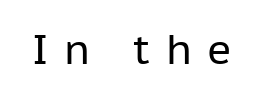
{"serif": "no", "italic": "no", "bold": "no", "weight": "regular", "width": "normal", "stroke_contrast": "low", "x_height": "medium", "monospaced": "no", "underline": "no", "letter_spacing": "wide", "letter_spacing_em": 0.38, "glyph_px": 41}
